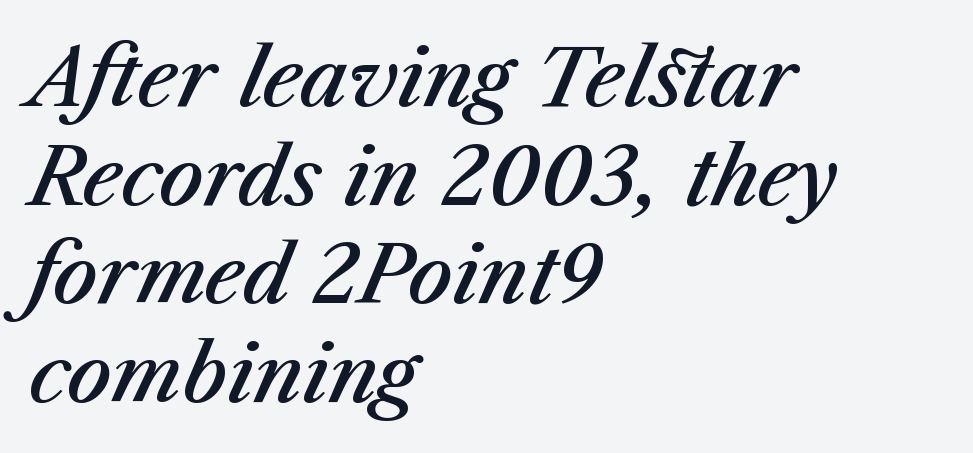
Emphasis by weight is partial: semibold. Check the space under the baseline: it is left empty. One glance says typical: line gaps are just what's usual. Character widths vary here, with narrow letters taking less room than wide ones. The rendering applies a slant to the glyphs. What stands out about the letter spacing? Nothing — it is the standard amount.
